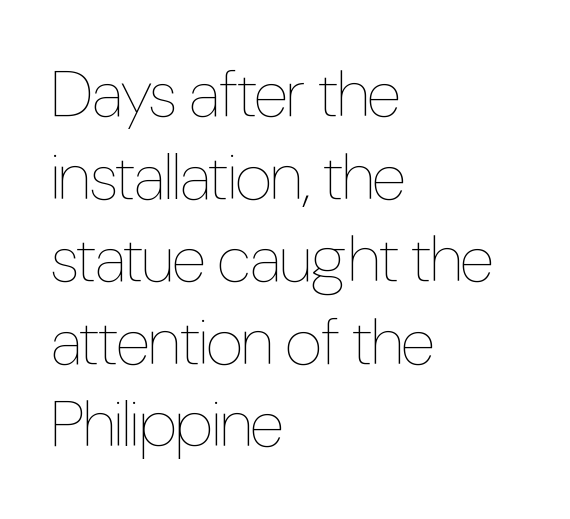
Posture: straight, roman, zero tilt. The rendering uses natural spacing where letterforms have individual widths. The area under the type is left untouched. Line spacing here is normal. Compared with a centered layout, this one pins lines to the left instead. The weight tops out at a normal text grade.
